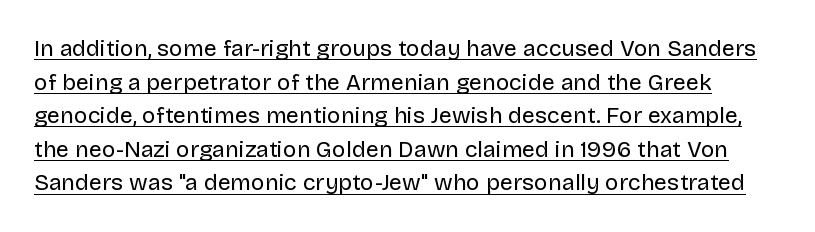
The image shows 23 px text type, upright; set normal line spacing (1.46x), normal letter spacing, underlined.
